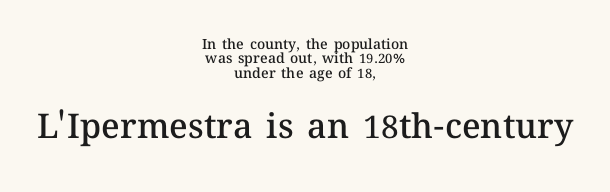
The image shows 34 px semibold type, upright; set centered, tight line spacing (1.03x), normal letter spacing, not underlined; the second (bottom) block is 2.43x larger; medium stroke contrast and a medium x-height.
